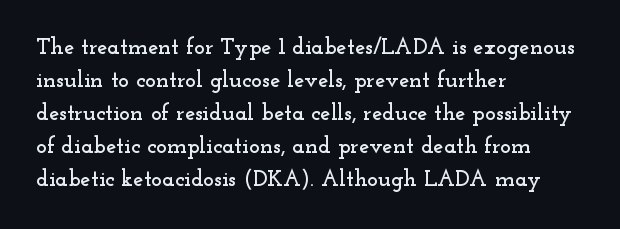
{"italic": "no", "underline": "no", "align": "left", "line_spacing": "normal", "line_spacing_ratio": 1.44, "letter_spacing": "normal", "letter_spacing_em": 0.0, "glyph_px": 23}
